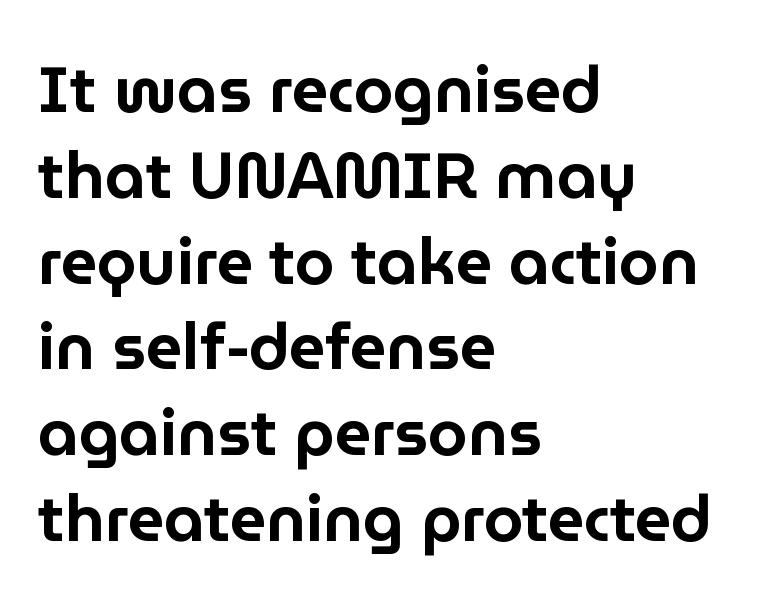
The passage shown has conventional tracking throughout. The words here are not underlined. The ragged edge is on the right, which tells us the setting is flush left. Ascenders rise straight up at ninety degrees. One glance says typical: line gaps are just what's usual.
